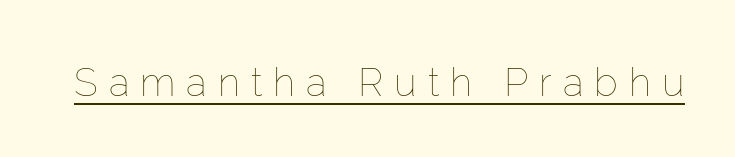
{"italic": "no", "bold": "no", "weight": "thin", "width": "normal", "stroke_contrast": "low", "x_height": "medium", "monospaced": "no", "underline": "yes", "letter_spacing": "wide", "letter_spacing_em": 0.28, "glyph_px": 39}
